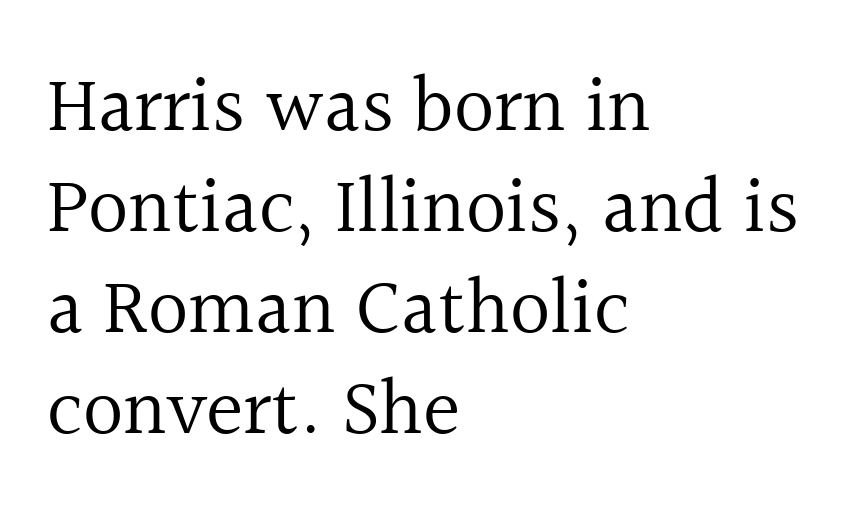
The image shows 79 px regular-weight serif type, upright; set left-aligned, normal line spacing (1.28x), normal letter spacing, not underlined; a medium x-height.
